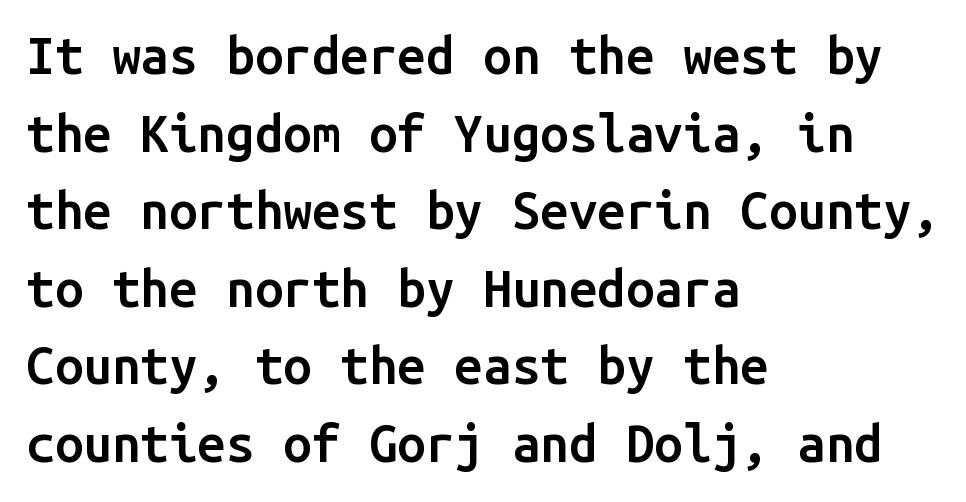
{"serif": "no", "italic": "no", "bold": "semi", "weight": "semibold", "width": "normal", "stroke_contrast": "low", "x_height": "medium", "monospaced": "yes", "underline": "no", "align": "left", "line_spacing": "normal", "line_spacing_ratio": 1.52, "letter_spacing": "normal", "letter_spacing_em": 0.0, "glyph_px": 51}
